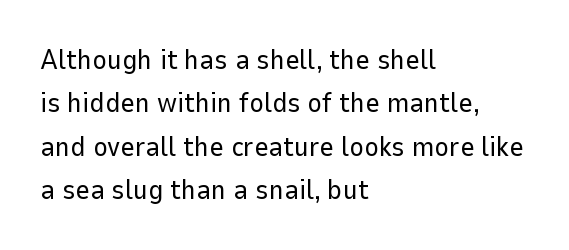
Q: Is the text bold? A: No.
Q: Is the text italic (slanted)? A: No, it is upright.
Q: Is the typeface a serif or a sans-serif typeface? A: Sans-serif.
Q: Is the text underlined? A: No.
Q: How is the paragraph aligned? A: Left-aligned.
Q: Is the spacing between letters normal or unusually wide? A: Normal.
Q: Is the spacing between lines tight, normal or loose? A: Normal.
Q: Width (condensed, normal, or wide)? A: Normal.
Q: Stroke contrast? A: Low.
Q: x-height? A: Medium.
Q: Monospaced? A: No.
